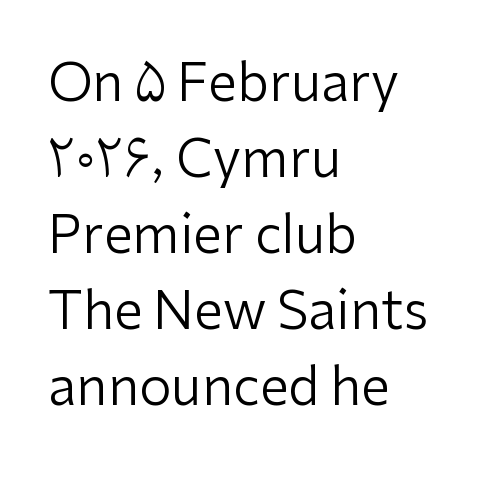
Q: Is the text bold? A: No.
Q: Is the text italic (slanted)? A: No, it is upright.
Q: Is the typeface a serif or a sans-serif typeface? A: Sans-serif.
Q: Is the text underlined? A: No.
Q: How is the paragraph aligned? A: Left-aligned.
Q: Is the spacing between letters normal or unusually wide? A: Normal.
Q: Is the spacing between lines tight, normal or loose? A: Normal.
Q: Width (condensed, normal, or wide)? A: Normal.
Q: Stroke contrast? A: Low.
Q: x-height? A: Medium.
Q: Monospaced? A: No.
